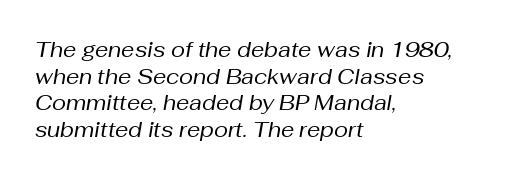
Q: Is the text bold? A: No.
Q: Is the text italic (slanted)? A: Yes, it leans right by about 10 degrees.
Q: Is the text underlined? A: No.
Q: How is the paragraph aligned? A: Left-aligned.
Q: Is the spacing between letters normal or unusually wide? A: Normal.
Q: Is the spacing between lines tight, normal or loose? A: Normal.
